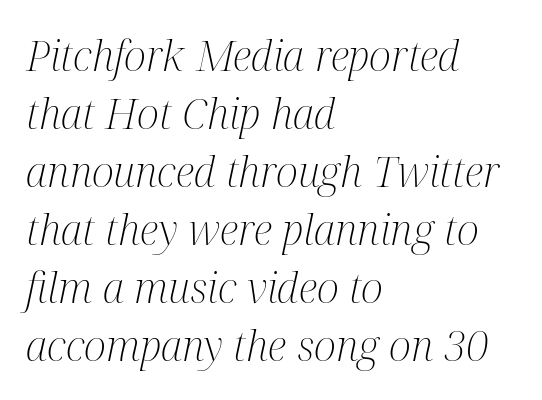
The image shows 42 px light, condensed serif type, italic (leaning right); set left-aligned, normal line spacing (1.38x), normal letter spacing, not underlined; medium stroke contrast and a medium x-height.
